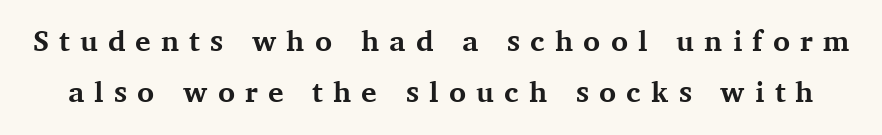
The letters stand straight up with perfectly vertical stems. The space beneath each line is pristine and unruled. The horizontal fit of the characters is loose and conspicuously gappy. Chunky letters — that's bold for sure. Typographically, this falls in the serif category. Note the varied advance widths — an 'i' is clearly narrower than an 'm'.
